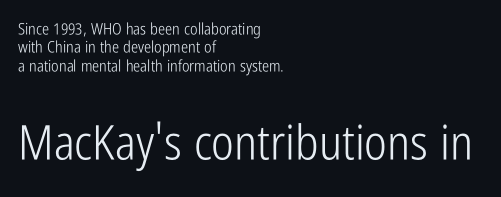
{"serif": "no", "italic": "no", "bold": "no", "weight": "light", "width": "condensed", "stroke_contrast": "low", "x_height": "medium", "monospaced": "no", "underline": "no", "align": "left", "line_spacing": "tight", "line_spacing_ratio": 1.15, "letter_spacing": "normal", "letter_spacing_em": 0.0, "larger_block": "second", "size_ratio": 3.0, "glyph_px": 48}
